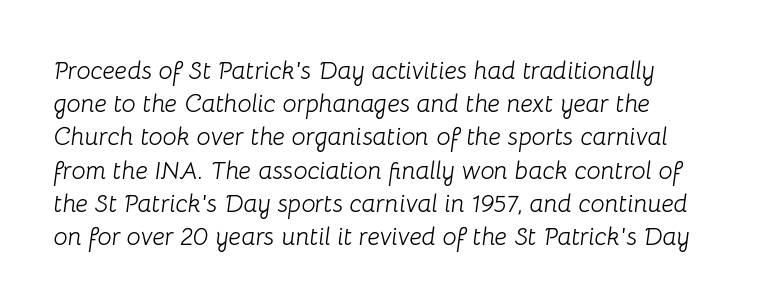
Q: Is the text bold? A: No.
Q: Is the text italic (slanted)? A: Yes, it leans right by about 8 degrees.
Q: Is the text underlined? A: No.
Q: Is the spacing between letters normal or unusually wide? A: Normal.
Q: Is the spacing between lines tight, normal or loose? A: Normal.
